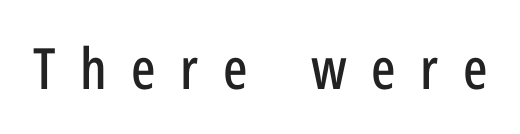
Q: Is the text italic (slanted)? A: No, it is upright.
Q: Is the typeface a serif or a sans-serif typeface? A: Sans-serif.
Q: Is the text underlined? A: No.
Q: Is the spacing between letters normal or unusually wide? A: Unusually wide.
Q: Width (condensed, normal, or wide)? A: Condensed.
Q: Stroke contrast? A: Low.
Q: x-height? A: Medium.
Q: Monospaced? A: No.
